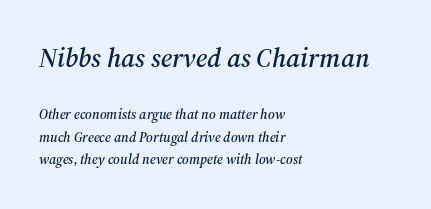
The image shows 27 px text type, italic (leaning right); set left-aligned, normal line spacing (1.61x), normal letter spacing, not underlined; the first (top) block is 1.93x larger.
